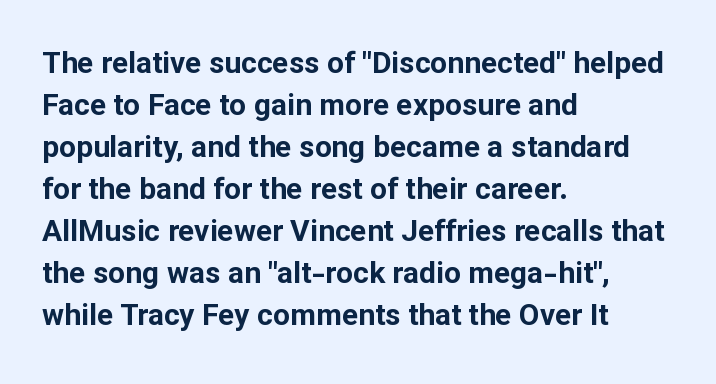
The image shows 30 px bold sans-serif type, upright; set left-aligned, normal line spacing (1.4x), normal letter spacing, not underlined; low stroke contrast and a medium x-height.
